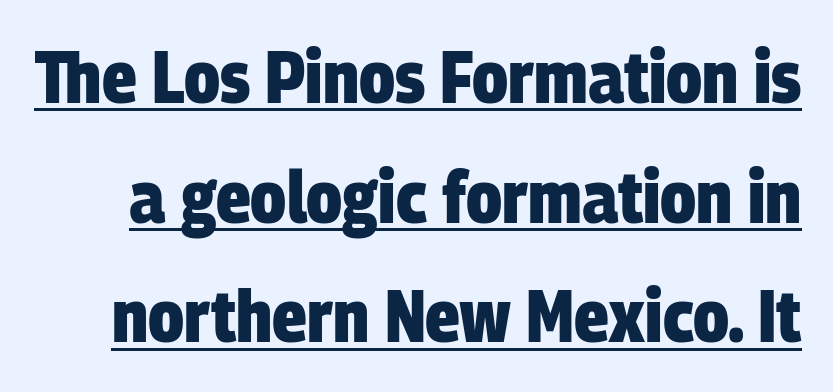
The image shows 73 px heavy, condensed sans-serif type; set normal line spacing (1.64x), normal letter spacing, underlined; low stroke contrast and a large x-height.
